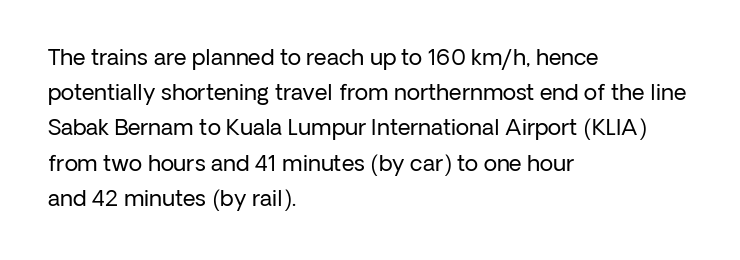
{"italic": "no", "bold": "no", "underline": "no", "align": "left", "line_spacing": "normal", "line_spacing_ratio": 1.6, "letter_spacing": "normal", "letter_spacing_em": 0.0, "glyph_px": 22}
